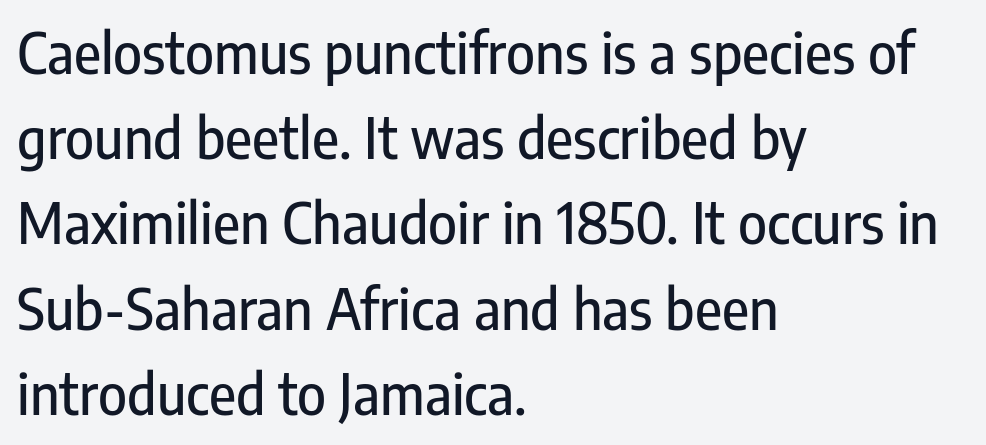
The image shows 55 px condensed sans-serif type, upright; set left-aligned, normal line spacing (1.55x), normal letter spacing, not underlined; low stroke contrast and a medium x-height.
